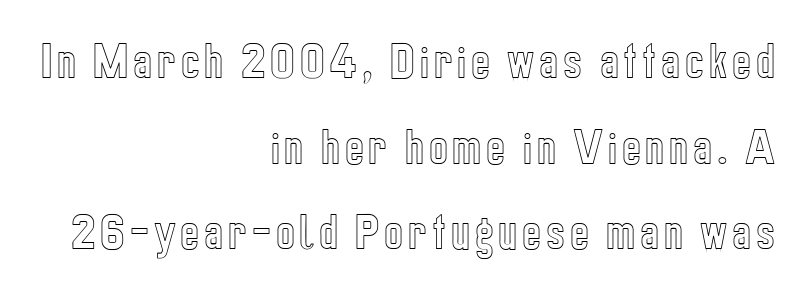
Q: Is the text italic (slanted)? A: No, it is upright.
Q: Is the text underlined? A: No.
Q: How is the paragraph aligned? A: Right-aligned.
Q: Is the spacing between lines tight, normal or loose? A: Loose.
Q: Width (condensed, normal, or wide)? A: Condensed.
Q: x-height? A: Medium.
Q: Monospaced? A: No.
